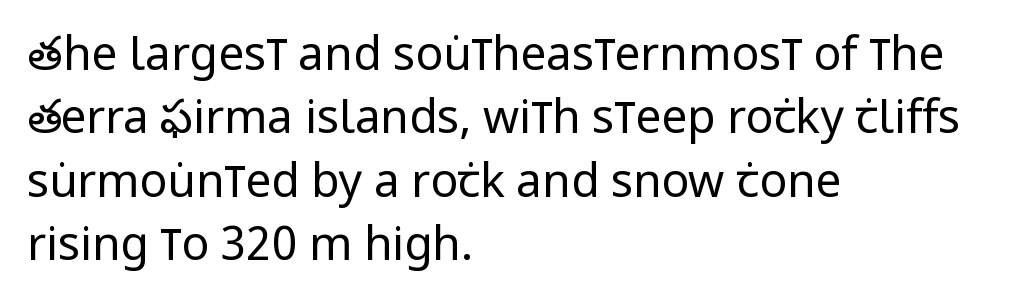
{"serif": "no", "italic": "no", "bold": "no", "weight": "regular", "width": "condensed", "stroke_contrast": "low", "x_height": "large", "monospaced": "no", "underline": "no", "align": "left", "line_spacing": "normal", "line_spacing_ratio": 1.38, "letter_spacing": "normal", "letter_spacing_em": 0.0, "glyph_px": 46}
